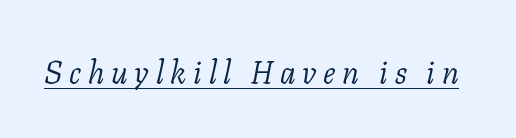
The image shows 31 px light serif type, italic (leaning right); set unusually wide letter spacing (+0.22 em), underlined; low stroke contrast and a medium x-height.
